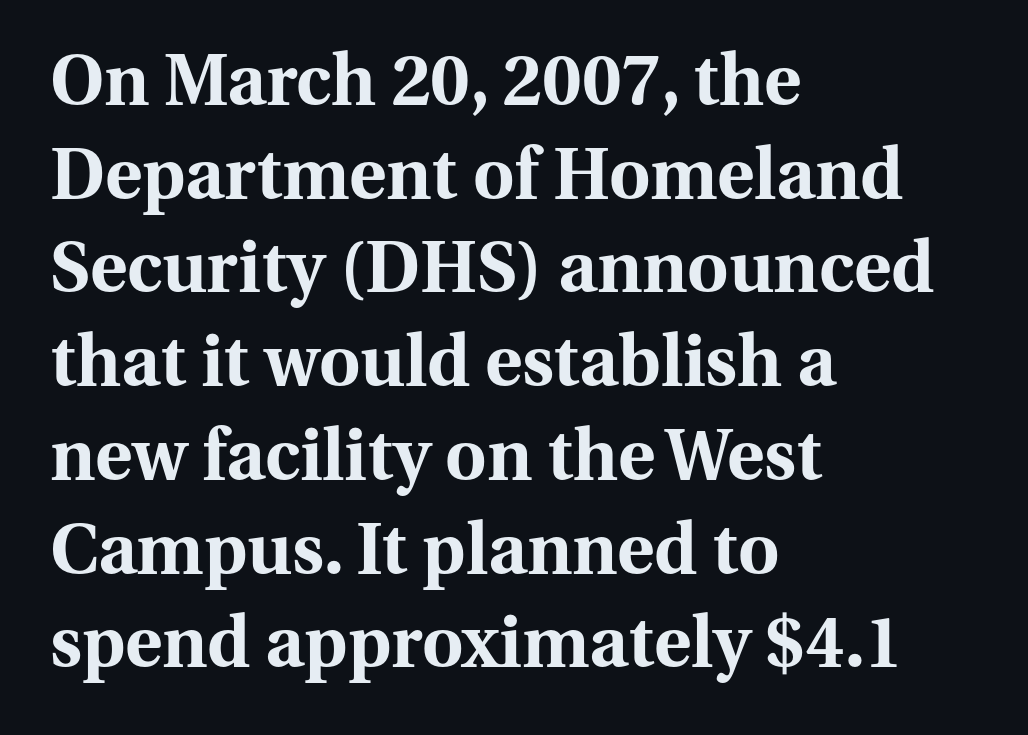
{"serif": "yes", "italic": "no", "bold": "yes", "weight": "bold", "width": "normal", "stroke_contrast": "medium", "x_height": "medium", "monospaced": "no", "underline": "no", "align": "left", "line_spacing": "normal", "line_spacing_ratio": 1.32, "letter_spacing": "normal", "letter_spacing_em": 0.0, "glyph_px": 71}
